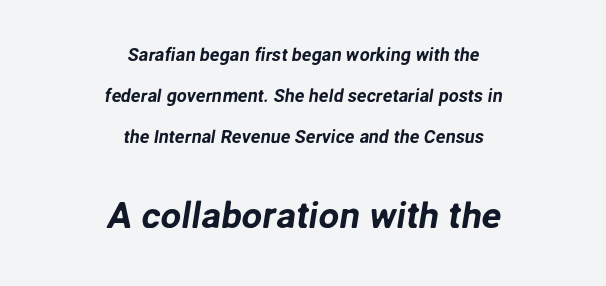
Q: Is the typeface a serif or a sans-serif typeface? A: Sans-serif.
Q: Is the text underlined? A: No.
Q: How is the paragraph aligned? A: Centered.
Q: Is the spacing between letters normal or unusually wide? A: Normal.
Q: Is the spacing between lines tight, normal or loose? A: Loose.
Q: Which block of text is set in a larger size, the first (top) or the second (bottom)? A: The second (bottom) one.
Q: Width (condensed, normal, or wide)? A: Normal.
Q: Stroke contrast? A: Low.
Q: x-height? A: Medium.
Q: Monospaced? A: No.
